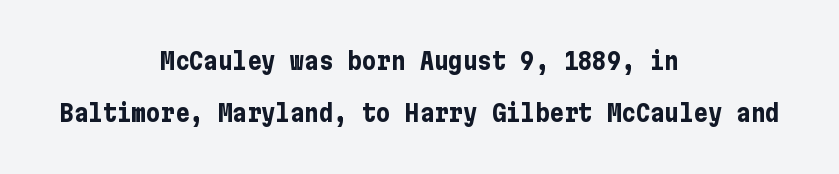
Q: Is the text bold? A: Yes.
Q: Is the text italic (slanted)? A: No, it is upright.
Q: Is the text underlined? A: No.
Q: How is the paragraph aligned? A: Centered.
Q: Is the spacing between letters normal or unusually wide? A: Normal.
Q: Is the spacing between lines tight, normal or loose? A: Loose.
